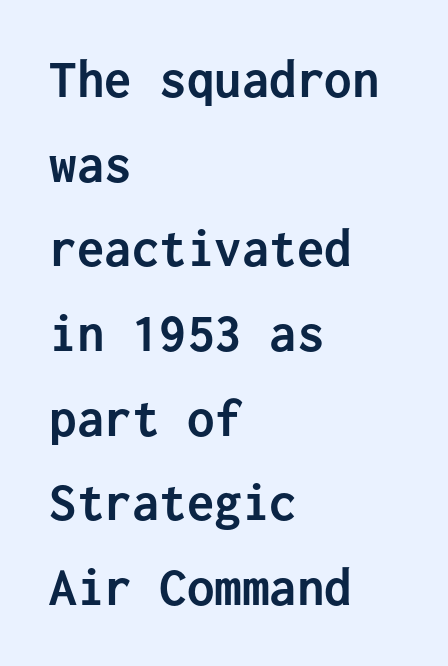
{"serif": "no", "italic": "no", "bold": "yes", "weight": "semibold", "width": "normal", "stroke_contrast": "low", "x_height": "medium", "monospaced": "yes", "underline": "no", "align": "left", "line_spacing": "normal", "line_spacing_ratio": 1.54, "letter_spacing": "normal", "letter_spacing_em": 0.0, "glyph_px": 55}
